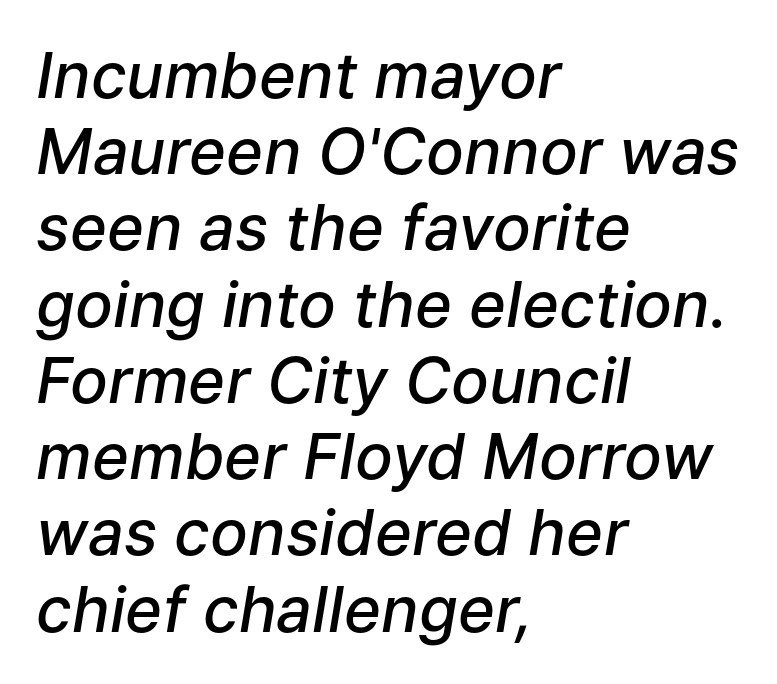
The image shows 63 px semibold type, italic (leaning right); set left-aligned, line spacing 1.21x, normal letter spacing, not underlined; low stroke contrast and a medium x-height.
